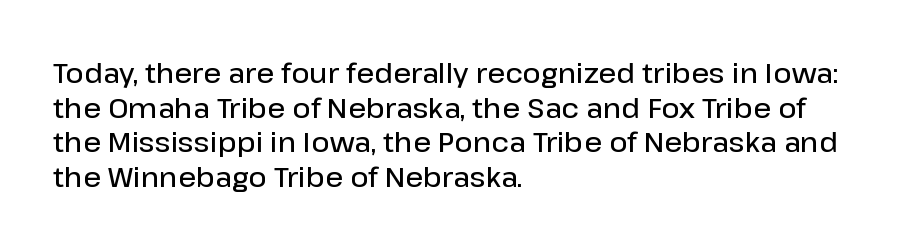
{"serif": "no", "italic": "no", "bold": "semi", "weight": "semibold", "width": "normal", "stroke_contrast": "low", "x_height": "medium", "monospaced": "no", "underline": "no", "align": "left", "line_spacing_ratio": 1.24, "letter_spacing": "normal", "letter_spacing_em": 0.0, "glyph_px": 28}
